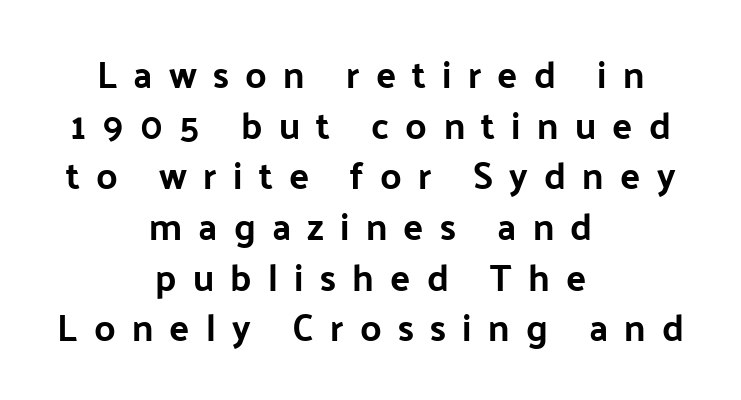
Designer's note — italics off, roman on. Where is the straight margin? There isn't one; the lines are centered. Is this a fixed-width face? No — the glyphs have proportional, varying widths. The zone under the glyphs is completely vacant. The letters are spread apart with noticeably loose tracking.
